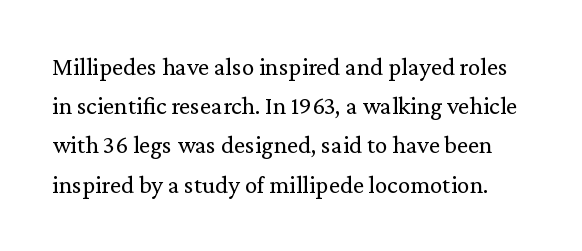
{"italic": "no", "bold": "no", "underline": "no", "line_spacing": "normal", "line_spacing_ratio": 1.57, "letter_spacing": "normal", "letter_spacing_em": 0.0, "glyph_px": 25}
